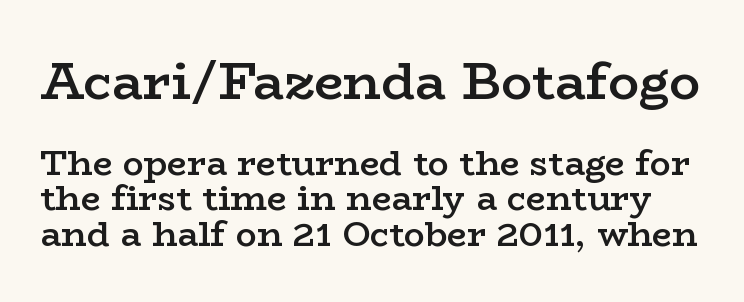
The image shows 52 px semibold, wide serif type, upright; set tight line spacing (1.02x), normal letter spacing, not underlined; the first (top) block is 1.49x larger; low stroke contrast and a medium x-height.
